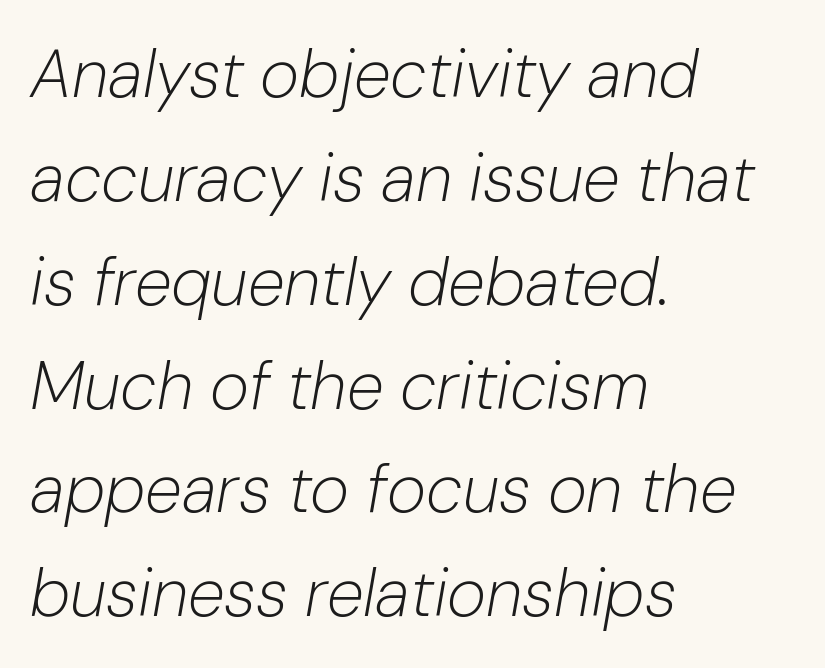
You could call the tracking neutral — neither tight nor loose. No chunkiness to these letters — they're not bold. Tall strokes in this sample are angled rather than plumb. Has an underline been added? It has not. Students, observe: this is what conventionally led text looks like. The text block is weighted toward the left margin, trailing off unevenly rightward.
